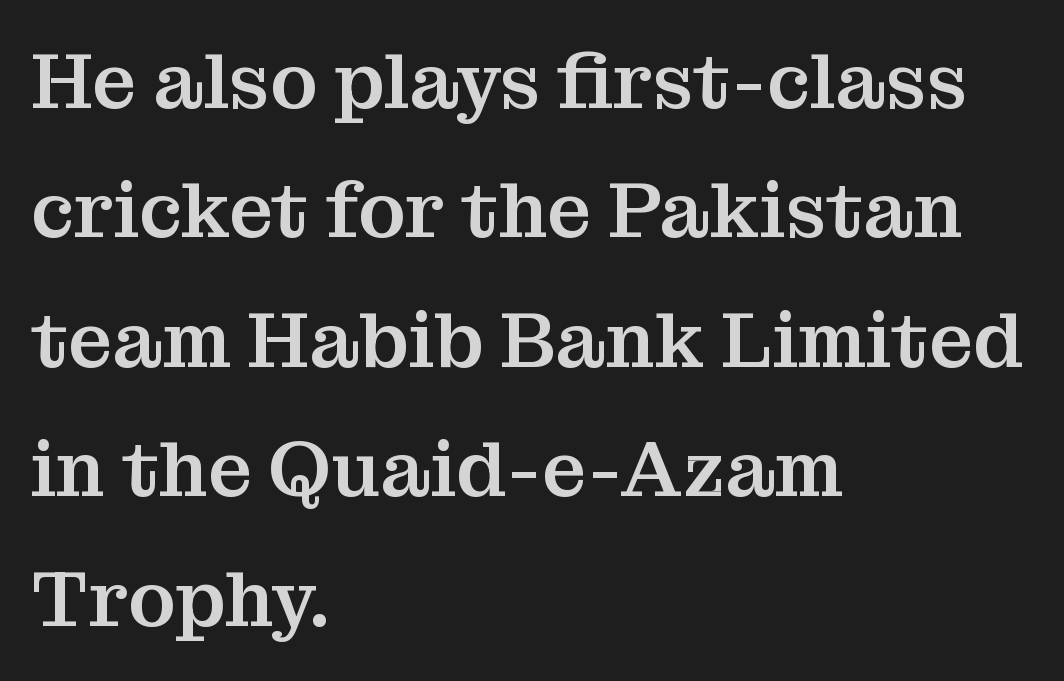
{"serif": "yes", "italic": "no", "width": "normal", "stroke_contrast": "medium", "x_height": "medium", "monospaced": "no", "underline": "no", "align": "left", "line_spacing": "normal", "line_spacing_ratio": 1.66, "letter_spacing": "normal", "letter_spacing_em": 0.0, "glyph_px": 78}
